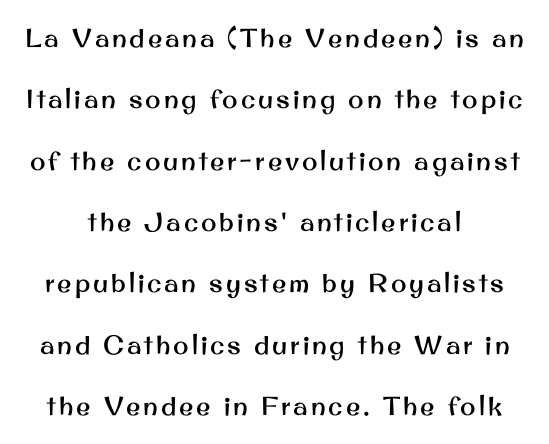
The image shows 26 px text type, upright; set loose line spacing (2.36x), not underlined.
